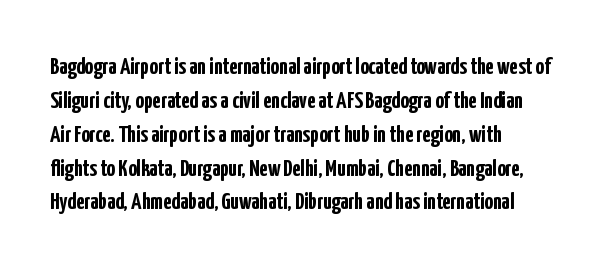
Check under the words: just untouched page. The lettering stays uniformly vertical, giving the passage a roman look. Does the weight exceed regular? Yes, all the way to bold. Leading: standard.
